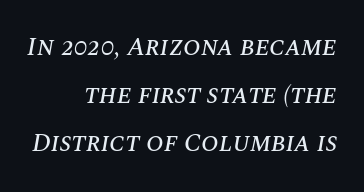
Check under the words: just untouched page. Short and long lines alike share a common ending point at right. In terms of letterspacing, this is plain default setting. Italic? Definitely — the glyphs are oblique.
